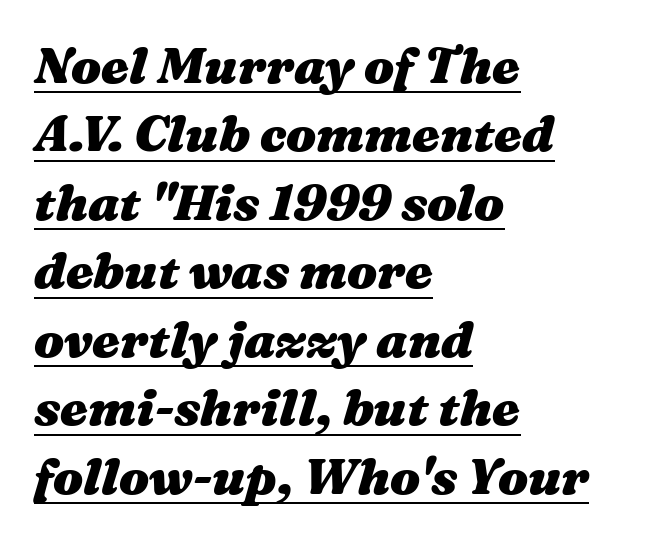
The image shows 50 px heavy, wide type, italic (leaning right); set left-aligned, normal line spacing (1.37x), normal letter spacing, underlined; medium stroke contrast and a medium x-height.
